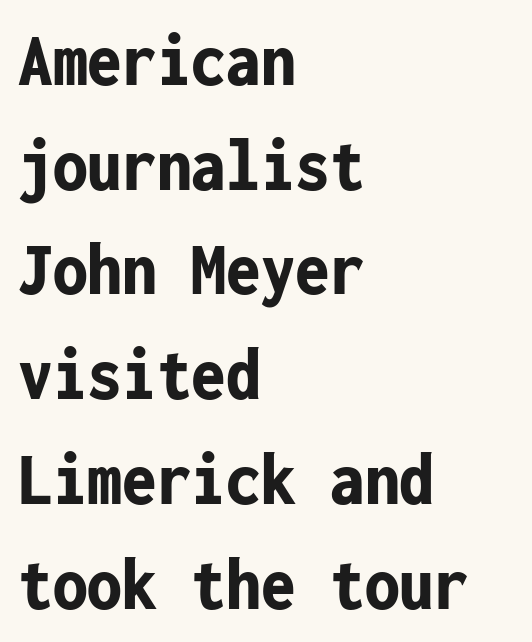
The image shows 77 px bold, condensed sans-serif type, upright, monospaced; set left-aligned, normal line spacing (1.36x), normal letter spacing, not underlined; low stroke contrast and a medium x-height.
